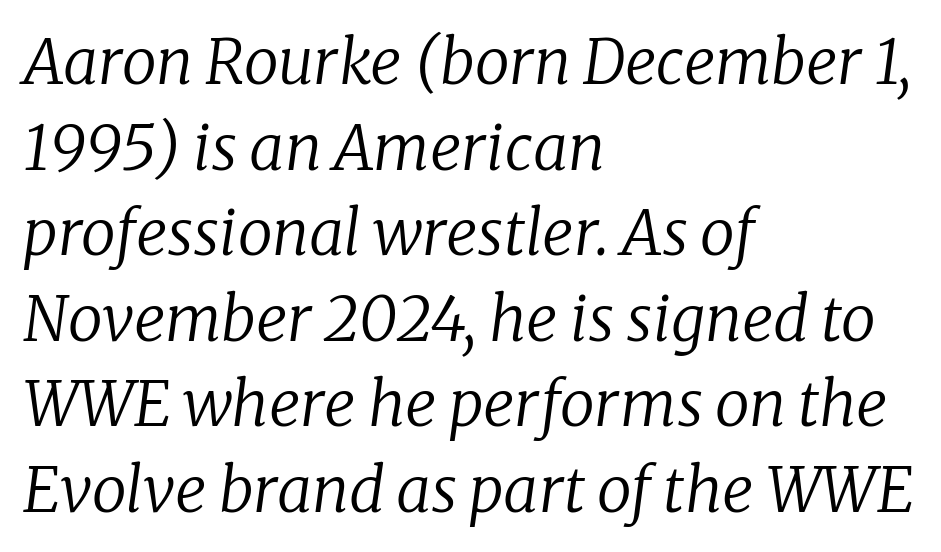
{"serif": "yes", "italic": "yes", "lean": "right", "slant_degrees": 8, "bold": "no", "weight": "regular", "width": "normal", "stroke_contrast": "low", "x_height": "medium", "monospaced": "no", "underline": "no", "align": "left", "line_spacing": "normal", "line_spacing_ratio": 1.38, "letter_spacing": "normal", "letter_spacing_em": 0.0, "glyph_px": 62}
